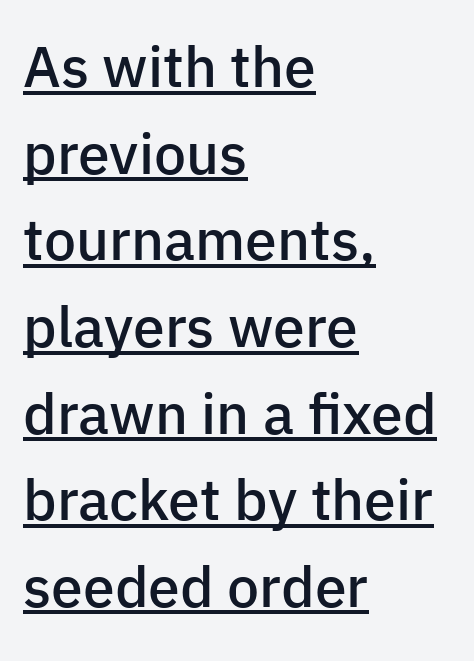
The image shows 57 px semibold sans-serif type, upright; set left-aligned, normal line spacing (1.52x), normal letter spacing, underlined; low stroke contrast and a medium x-height.
